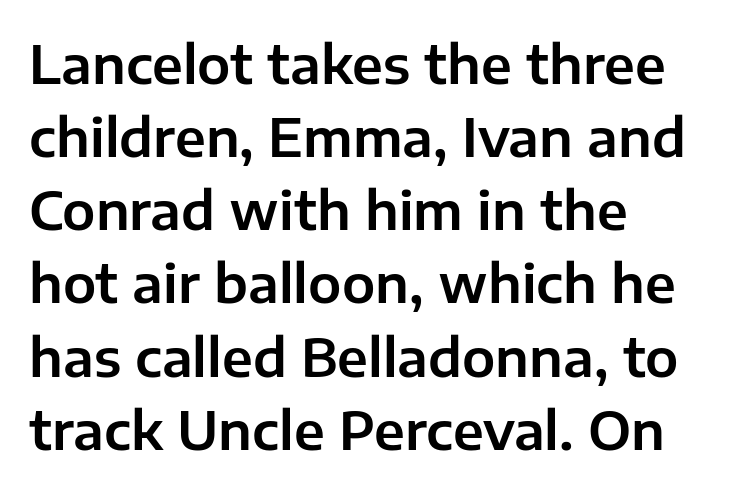
Default kerning and tracking; the words read as compact shapes. Horizontal bands of white between lines are of average thickness. Letterform terminals end flat and unadorned throughout the passage. Descenders are the only things crossing below the line.
